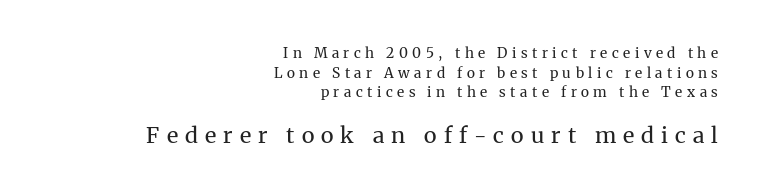
{"italic": "no", "bold": "no", "underline": "no", "align": "right", "line_spacing": "normal", "line_spacing_ratio": 1.41, "letter_spacing": "wide", "letter_spacing_em": 0.32, "larger_block": "second", "size_ratio": 1.57, "glyph_px": 22}
